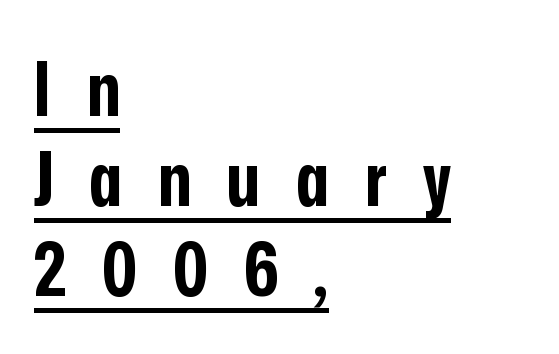
Q: Is the text bold? A: Yes.
Q: Is the text italic (slanted)? A: No, it is upright.
Q: Is the typeface a serif or a sans-serif typeface? A: Sans-serif.
Q: Is the text underlined? A: Yes.
Q: How is the paragraph aligned? A: Left-aligned.
Q: Is the spacing between letters normal or unusually wide? A: Unusually wide.
Q: Width (condensed, normal, or wide)? A: Condensed.
Q: Stroke contrast? A: Low.
Q: x-height? A: Medium.
Q: Monospaced? A: No.
